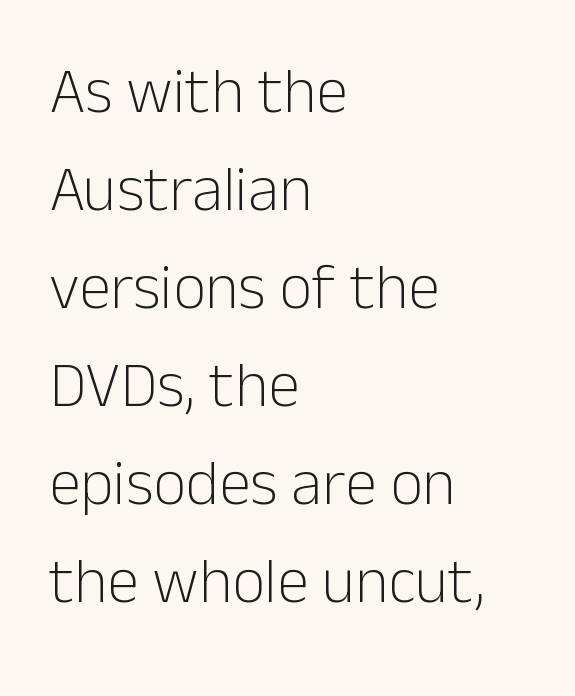
{"serif": "no", "italic": "no", "bold": "no", "weight": "light", "width": "normal", "stroke_contrast": "low", "x_height": "medium", "monospaced": "no", "underline": "no", "align": "left", "line_spacing": "normal", "line_spacing_ratio": 1.53, "letter_spacing": "normal", "letter_spacing_em": 0.0, "glyph_px": 64}
